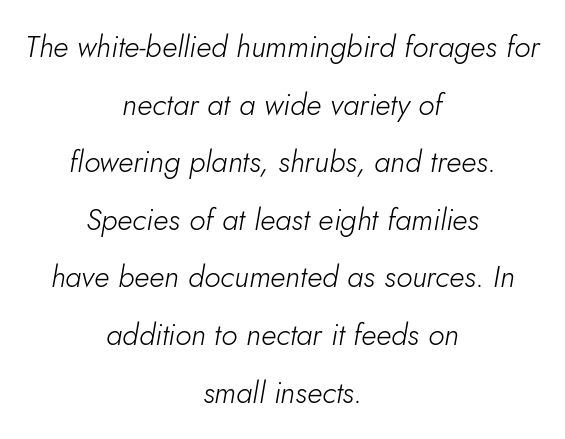
Q: Is the text bold? A: No.
Q: Is the text italic (slanted)? A: Yes, it leans right by about 10 degrees.
Q: Is the text underlined? A: No.
Q: How is the paragraph aligned? A: Centered.
Q: Is the spacing between letters normal or unusually wide? A: Normal.
Q: Is the spacing between lines tight, normal or loose? A: Loose.
Q: Width (condensed, normal, or wide)? A: Normal.
Q: Stroke contrast? A: Low.
Q: x-height? A: Small.
Q: Monospaced? A: No.
